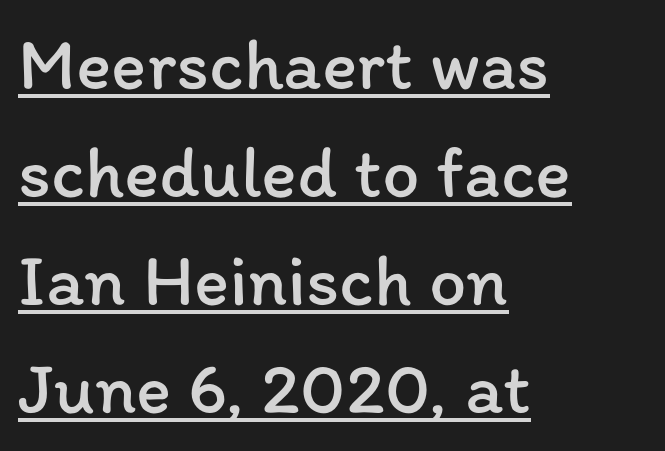
The image shows 74 px regular-weight type, upright; set left-aligned, normal line spacing (1.46x), normal letter spacing, underlined; low stroke contrast and a medium x-height.
